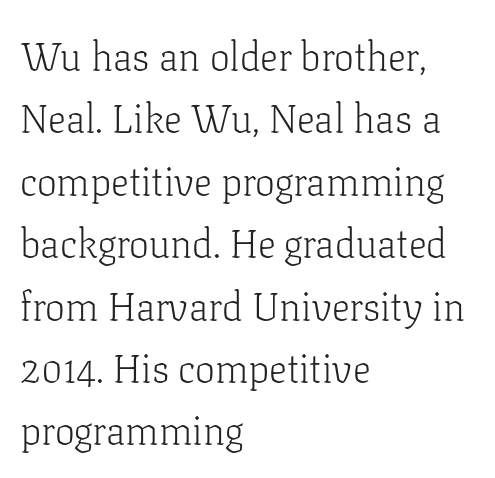
The image shows 40 px light serif type, upright; set left-aligned, normal line spacing (1.56x), normal letter spacing, not underlined; low stroke contrast and a medium x-height.
